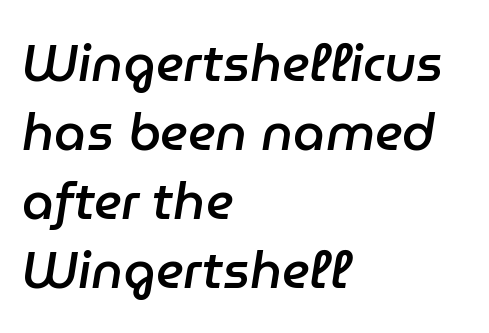
The image shows 51 px semibold type, italic (leaning right); set left-aligned, normal line spacing (1.35x), normal letter spacing, not underlined; low stroke contrast and a medium x-height.
